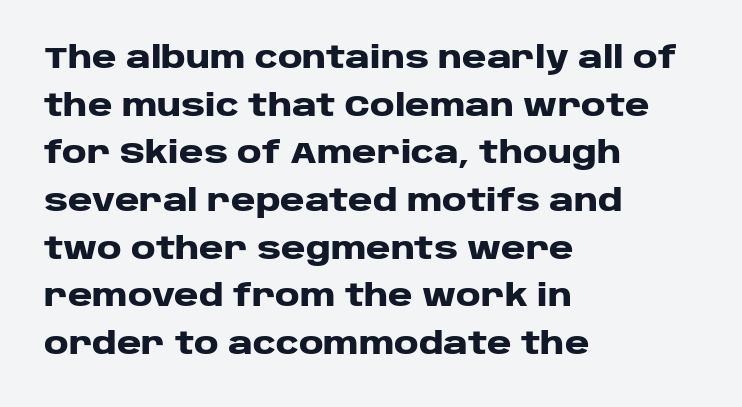
{"serif": "no", "italic": "no", "bold": "yes", "weight": "heavy", "width": "wide", "stroke_contrast": "low", "x_height": "large", "monospaced": "no", "underline": "no", "align": "left", "line_spacing": "normal", "line_spacing_ratio": 1.59, "letter_spacing": "normal", "letter_spacing_em": 0.0, "glyph_px": 30}
